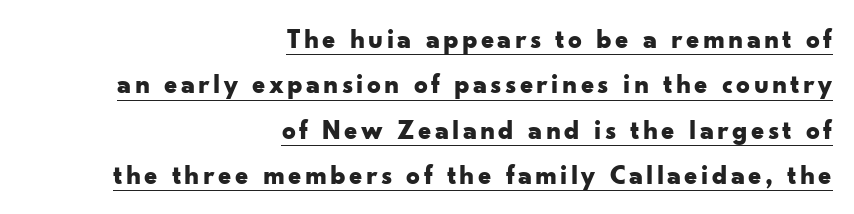
The image shows 27 px bold type, upright; set right-aligned, normal line spacing (1.68x), underlined.
